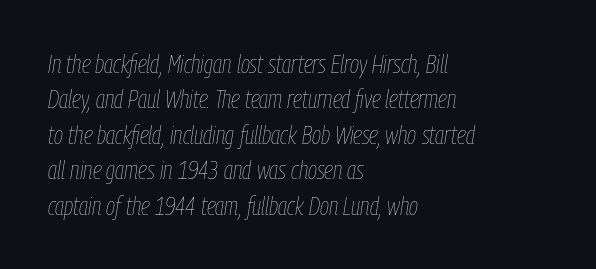
Check under the words: just untouched page. A typesetter would call this leading conventional body-copy spacing. Is the type slanted? Yes — the strokes lean at a clear angle. The letters look calm and open, with moderate or lighter stems. Tracking here is standard; glyphs follow each other at the usual distance.
